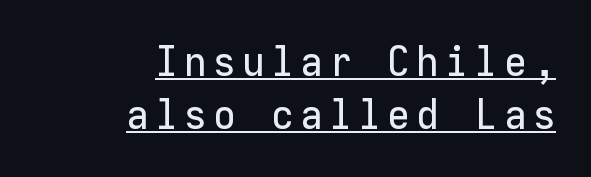
The image shows 41 px sans-serif type, upright, monospaced; set right-aligned, normal line spacing (1.29x), underlined; low stroke contrast and a medium x-height.
